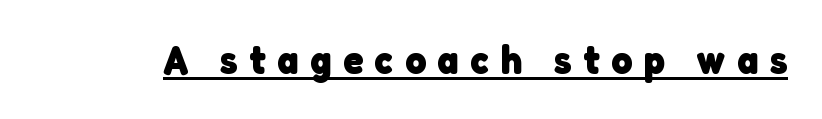
{"serif": "no", "bold": "yes", "weight": "heavy", "width": "normal", "stroke_contrast": "low", "x_height": "medium", "monospaced": "no", "underline": "yes", "letter_spacing": "wide", "letter_spacing_em": 0.29, "glyph_px": 40}
